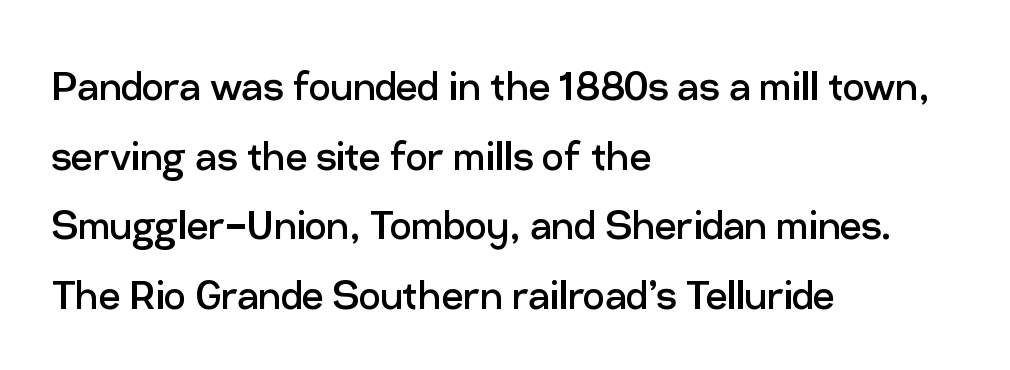
{"serif": "no", "italic": "no", "bold": "no", "weight": "regular", "width": "normal", "stroke_contrast": "low", "x_height": "medium", "monospaced": "no", "underline": "no", "align": "left", "line_spacing": "normal", "line_spacing_ratio": 1.45, "letter_spacing": "normal", "letter_spacing_em": 0.0, "glyph_px": 48}
